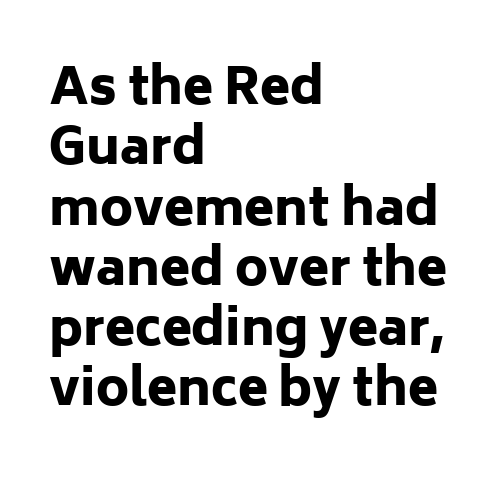
The horizontal fit of the characters is conventional and even. The axis of the letterforms is exactly vertical. Strong, thick strokes mark this as bold type. Each letter's strokes conclude bluntly, with no projecting serifs. One-word summary of the alignment: left.
